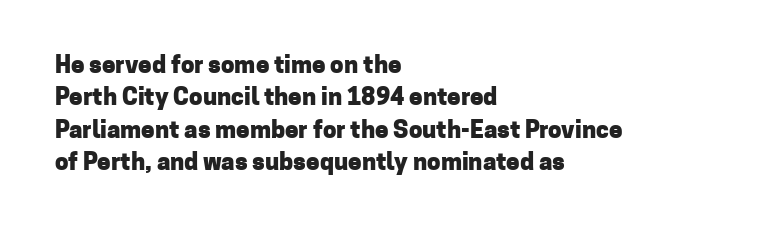
{"italic": "no", "bold": "yes", "underline": "no", "align": "left", "line_spacing": "normal", "line_spacing_ratio": 1.35, "letter_spacing": "normal", "letter_spacing_em": 0.0, "glyph_px": 24}
